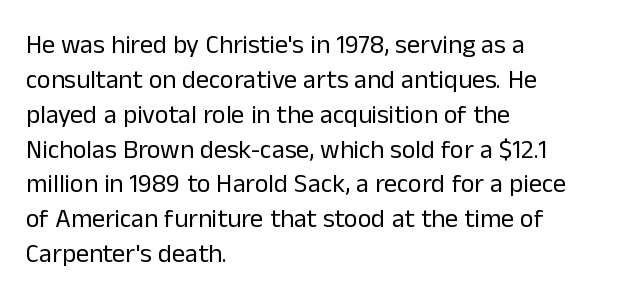
{"italic": "no", "bold": "no", "underline": "no", "align": "left", "line_spacing": "normal", "line_spacing_ratio": 1.34, "letter_spacing": "normal", "letter_spacing_em": 0.0, "glyph_px": 26}
